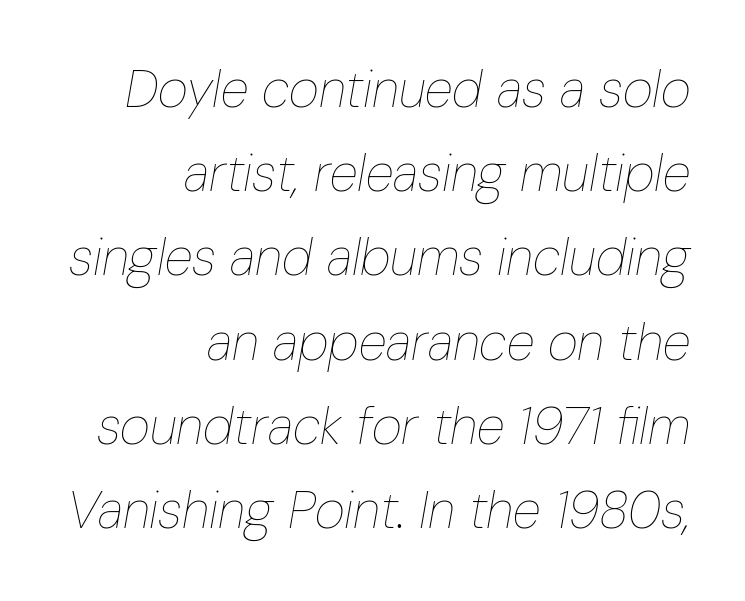
The image shows 52 px thin, condensed type, italic (leaning right); set right-aligned, normal line spacing (1.62x), normal letter spacing, not underlined; low stroke contrast and a medium x-height.
